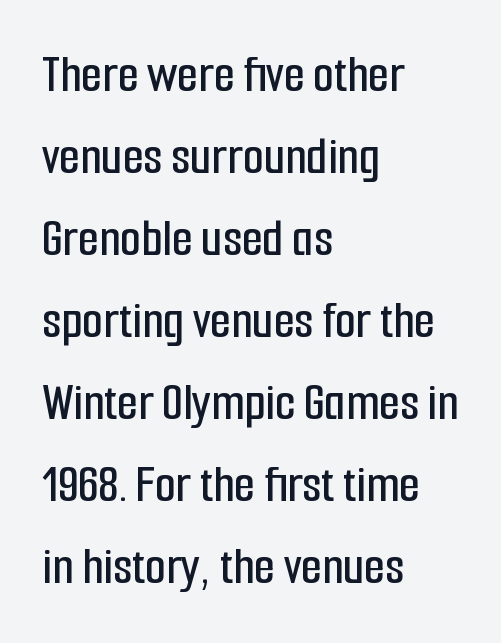
Q: Is the text italic (slanted)? A: No, it is upright.
Q: Is the typeface a serif or a sans-serif typeface? A: Sans-serif.
Q: Is the text underlined? A: No.
Q: How is the paragraph aligned? A: Left-aligned.
Q: Is the spacing between letters normal or unusually wide? A: Normal.
Q: Is the spacing between lines tight, normal or loose? A: Normal.
Q: Width (condensed, normal, or wide)? A: Condensed.
Q: Stroke contrast? A: Low.
Q: x-height? A: Medium.
Q: Monospaced? A: No.
